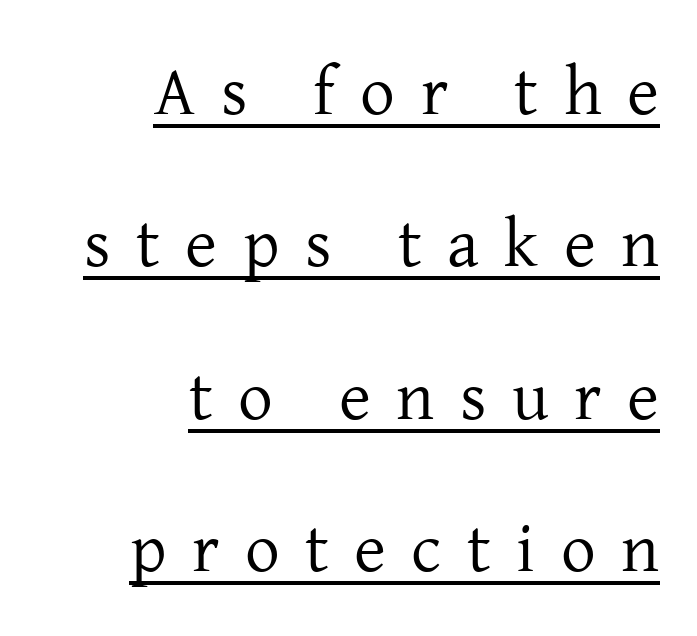
The image shows 69 px regular-weight serif type, upright; set right-aligned, loose line spacing (2.21x), unusually wide letter spacing (+0.37 em), underlined; low stroke contrast and a medium x-height.
